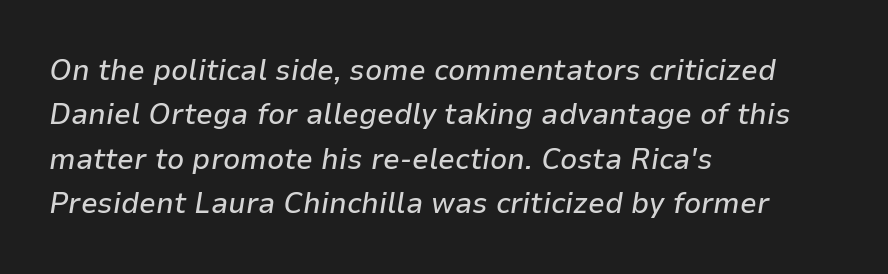
{"italic": "yes", "lean": "right", "slant_degrees": 9, "width": "normal", "stroke_contrast": "low", "x_height": "medium", "monospaced": "no", "underline": "no", "align": "left", "line_spacing": "normal", "line_spacing_ratio": 1.48, "letter_spacing": "normal", "letter_spacing_em": 0.0, "glyph_px": 30}
